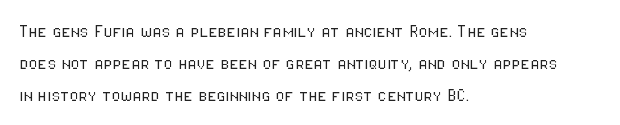
Is the block centered? No — it sits flush against the left margin. Honestly, the row spacing looks completely unremarkable. Check under the words: just untouched page. Ascenders rise straight up at ninety degrees. Nobody touched the tracking dial on this one.
